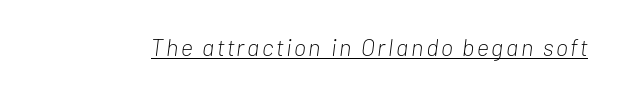
{"italic": "yes", "lean": "right", "slant_degrees": 7, "bold": "no", "underline": "yes", "glyph_px": 24}
